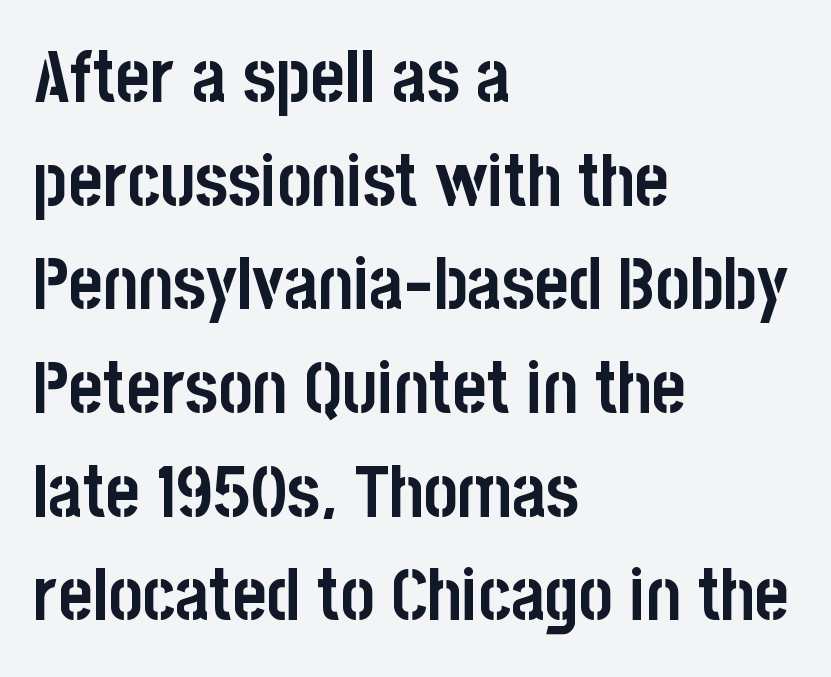
Q: Is the text bold? A: Yes.
Q: Is the text italic (slanted)? A: No, it is upright.
Q: Is the typeface a serif or a sans-serif typeface? A: Sans-serif.
Q: Is the text underlined? A: No.
Q: How is the paragraph aligned? A: Left-aligned.
Q: Is the spacing between letters normal or unusually wide? A: Normal.
Q: Is the spacing between lines tight, normal or loose? A: Normal.
Q: Width (condensed, normal, or wide)? A: Condensed.
Q: Stroke contrast? A: Low.
Q: x-height? A: Large.
Q: Monospaced? A: No.
